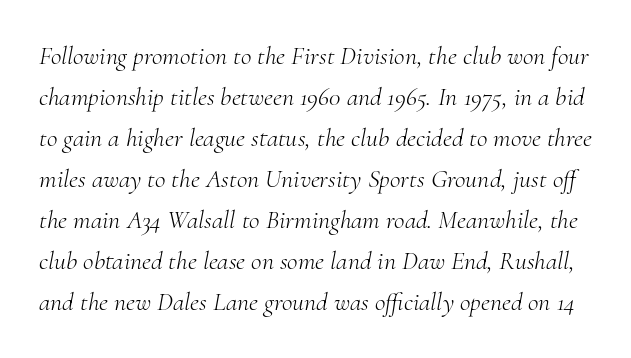
The image shows 26 px text type, italic (leaning right); set normal line spacing (1.58x), normal letter spacing, not underlined.
